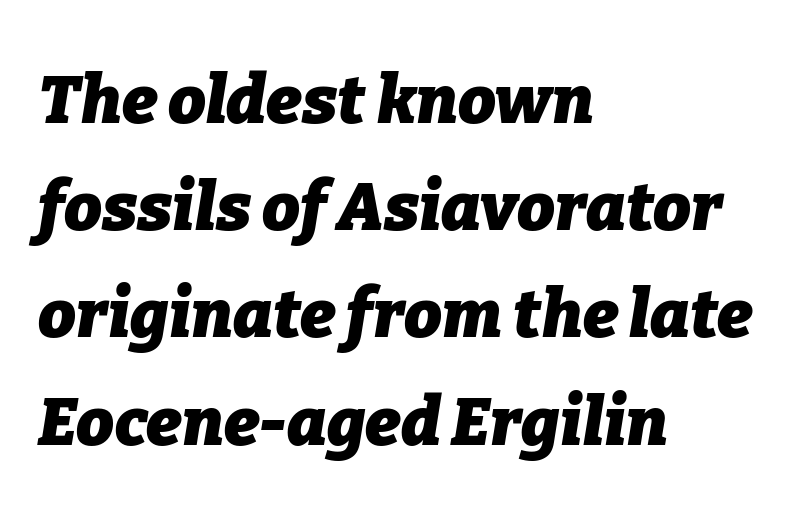
Q: Is the text bold? A: Yes.
Q: Is the text italic (slanted)? A: Yes, it leans right by about 9 degrees.
Q: Is the text underlined? A: No.
Q: How is the paragraph aligned? A: Left-aligned.
Q: Is the spacing between letters normal or unusually wide? A: Normal.
Q: Is the spacing between lines tight, normal or loose? A: Normal.
Q: Width (condensed, normal, or wide)? A: Normal.
Q: Stroke contrast? A: Low.
Q: x-height? A: Medium.
Q: Monospaced? A: No.
